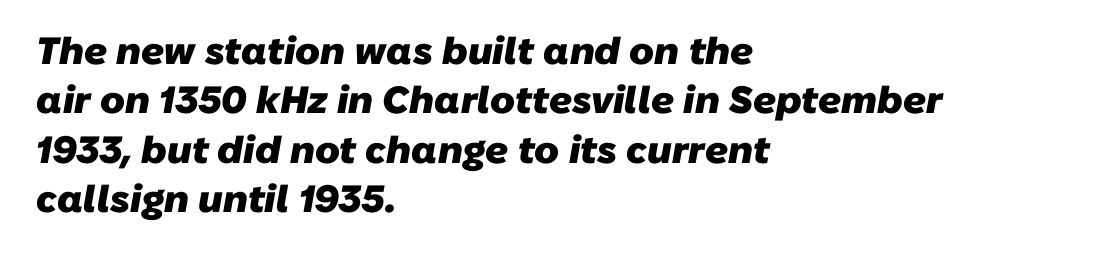
The paragraph shown leans on its left margin. The rendering keeps characters at their native spacing. The passage shown is not underscored anywhere. Serifs: no, the terminals of the letterforms are clean. The line-height multiplier appears to be the usual default.
